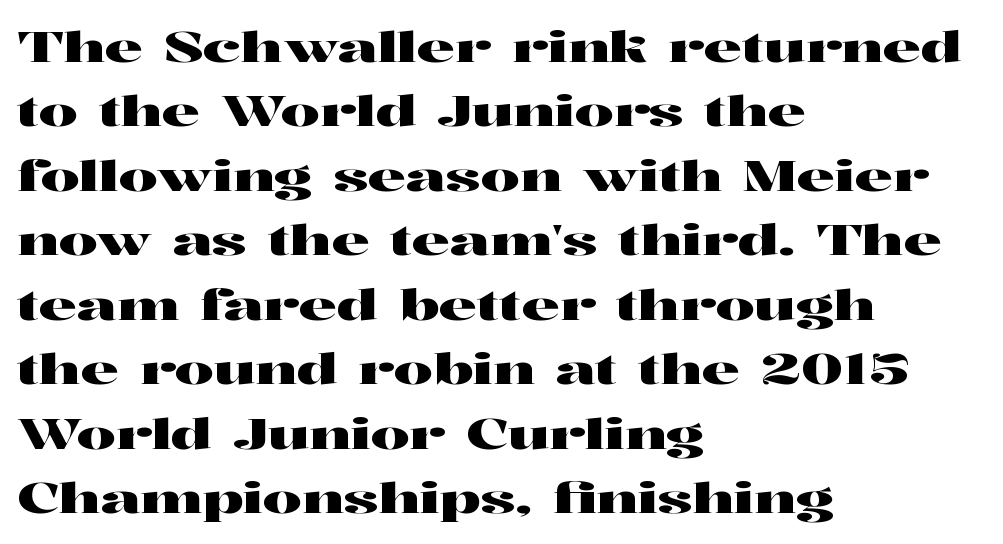
The image shows 43 px wide serif type, upright; set left-aligned, normal line spacing (1.5x), normal letter spacing, not underlined; high stroke contrast and a medium x-height.
